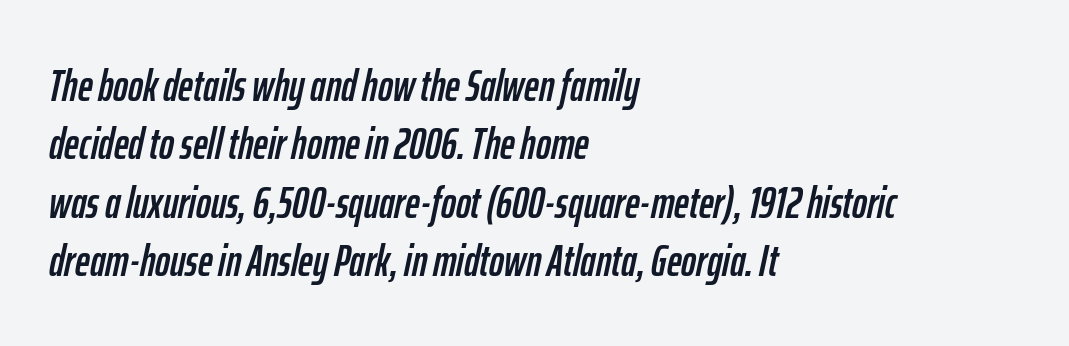
The text block is weighted toward the left margin, trailing off unevenly rightward. Between one letter and the next there's only the usual sliver of space. Characters are canted at an angle relative to the baseline's perpendicular. Descender tails drop into unmarked territory.
